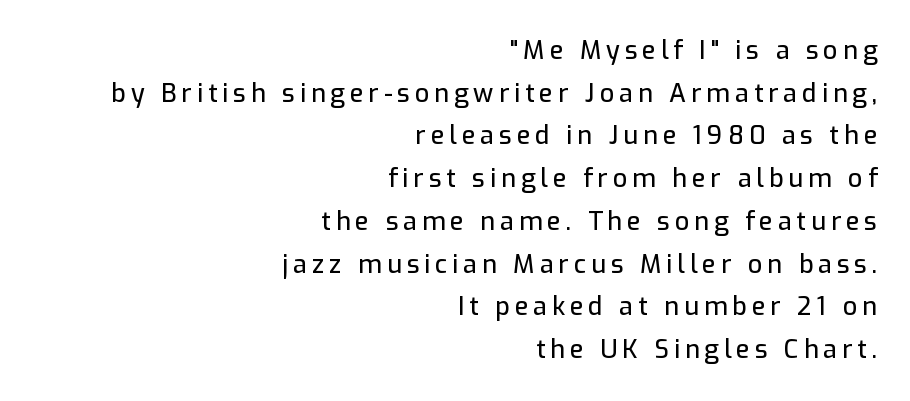
Q: Is the text italic (slanted)? A: No, it is upright.
Q: Is the text underlined? A: No.
Q: How is the paragraph aligned? A: Right-aligned.
Q: Is the spacing between letters normal or unusually wide? A: Unusually wide.
